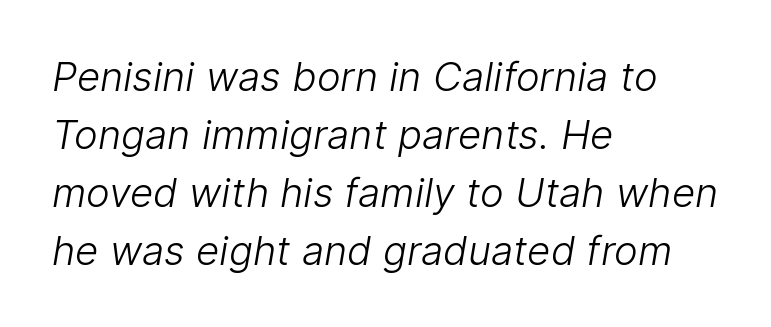
{"serif": "no", "bold": "no", "weight": "light", "width": "normal", "stroke_contrast": "low", "x_height": "medium", "monospaced": "no", "underline": "no", "align": "left", "line_spacing": "normal", "line_spacing_ratio": 1.45, "letter_spacing": "normal", "letter_spacing_em": 0.0, "glyph_px": 40}
